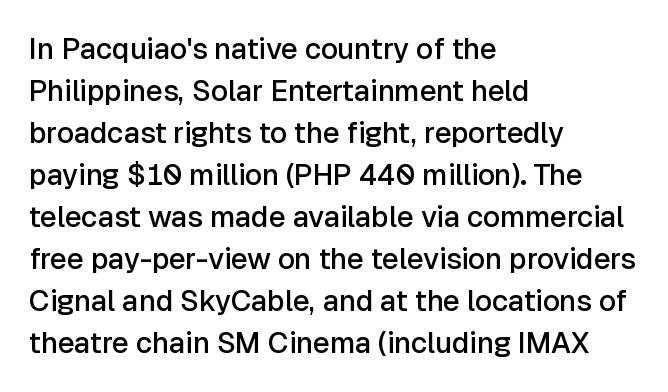
{"serif": "no", "italic": "no", "bold": "semi", "weight": "semibold", "width": "normal", "stroke_contrast": "low", "x_height": "medium", "monospaced": "no", "underline": "no", "align": "left", "line_spacing": "normal", "line_spacing_ratio": 1.45, "letter_spacing": "normal", "letter_spacing_em": 0.0, "glyph_px": 29}
